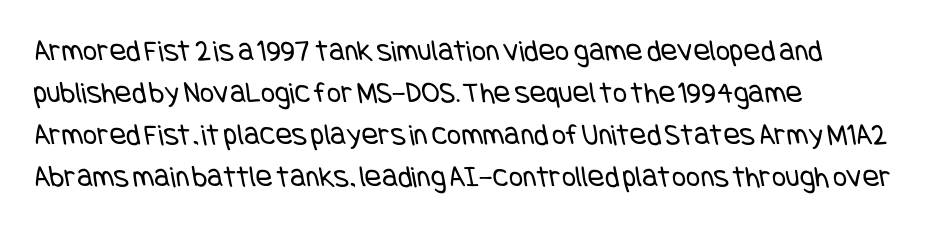
{"serif": "no", "bold": "no", "weight": "regular", "width": "condensed", "stroke_contrast": "low", "x_height": "large", "underline": "no", "align": "left", "line_spacing": "normal", "line_spacing_ratio": 1.35, "letter_spacing": "normal", "letter_spacing_em": 0.0, "glyph_px": 31}
